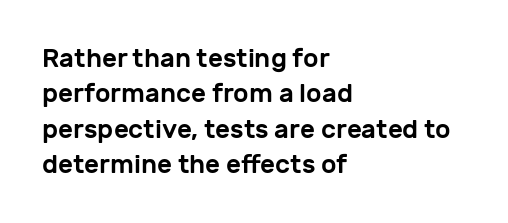
The image shows 26 px text type, upright; set left-aligned, normal line spacing (1.36x), normal letter spacing, not underlined.
